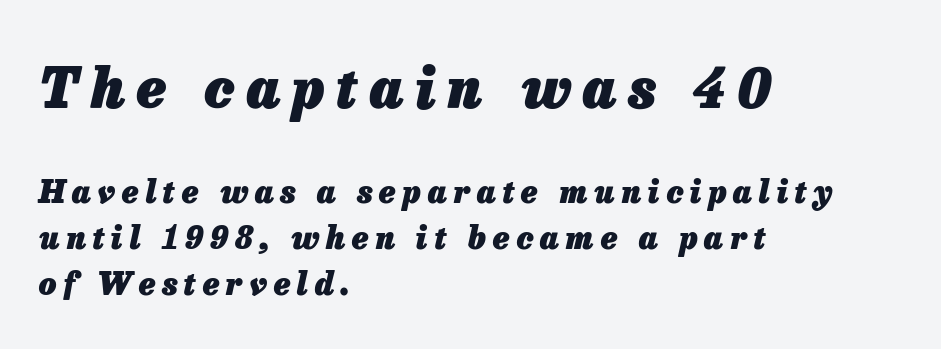
Q: Is the text bold? A: Yes.
Q: Is the text italic (slanted)? A: Yes, it leans right by about 13 degrees.
Q: Is the text underlined? A: No.
Q: How is the paragraph aligned? A: Left-aligned.
Q: Is the spacing between letters normal or unusually wide? A: Unusually wide.
Q: Is the spacing between lines tight, normal or loose? A: Normal.
Q: Which block of text is set in a larger size, the first (top) or the second (bottom)? A: The first (top) one.
Q: Width (condensed, normal, or wide)? A: Normal.
Q: Stroke contrast? A: Low.
Q: x-height? A: Medium.
Q: Monospaced? A: No.
